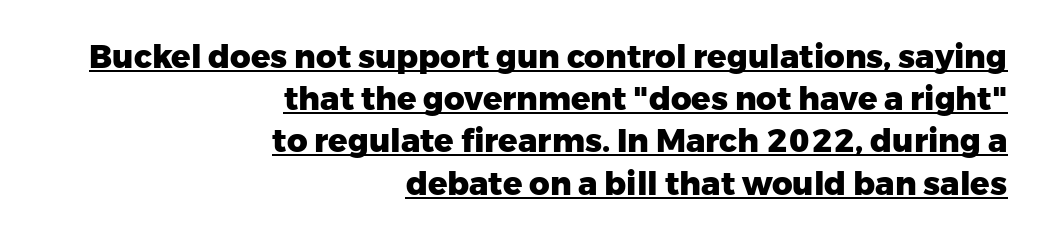
Strong, thick strokes mark this as bold type. Character widths vary here, with narrow letters taking less room than wide ones. The text was rendered using a sans face with plain stroke endings. These characters rest on top of a visible drawn line.
